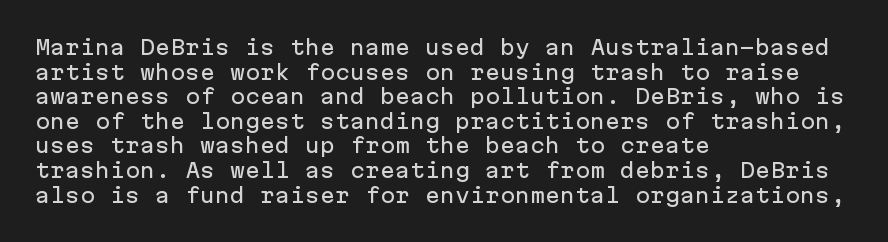
Q: Is the text italic (slanted)? A: No, it is upright.
Q: Is the text underlined? A: No.
Q: How is the paragraph aligned? A: Left-aligned.
Q: Is the spacing between letters normal or unusually wide? A: Normal.
